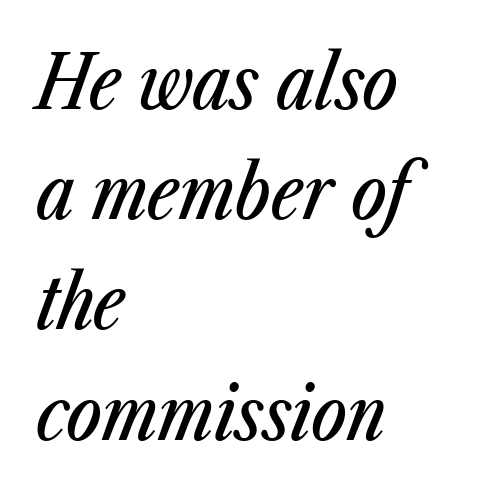
Q: Is the text italic (slanted)? A: Yes, it leans right by about 23 degrees.
Q: Is the text underlined? A: No.
Q: How is the paragraph aligned? A: Left-aligned.
Q: Is the spacing between letters normal or unusually wide? A: Normal.
Q: Is the spacing between lines tight, normal or loose? A: Normal.
Q: Width (condensed, normal, or wide)? A: Condensed.
Q: Stroke contrast? A: Low.
Q: x-height? A: Medium.
Q: Monospaced? A: No.
